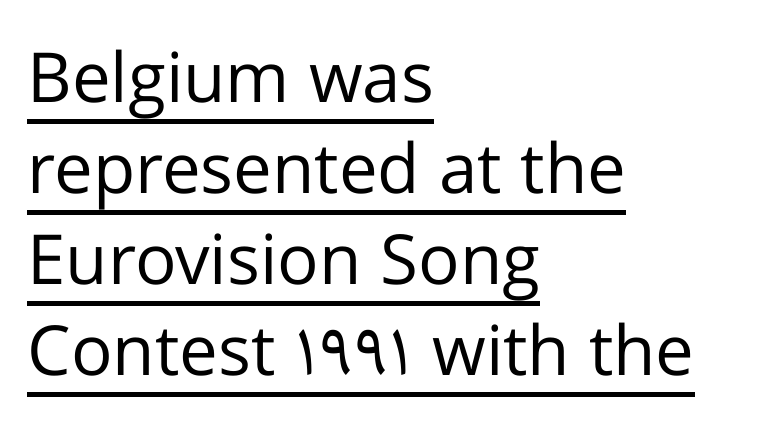
{"serif": "no", "italic": "no", "bold": "no", "weight": "regular", "width": "normal", "stroke_contrast": "low", "x_height": "medium", "monospaced": "no", "underline": "yes", "align": "left", "line_spacing": "normal", "line_spacing_ratio": 1.32, "letter_spacing": "normal", "letter_spacing_em": 0.0, "glyph_px": 69}
